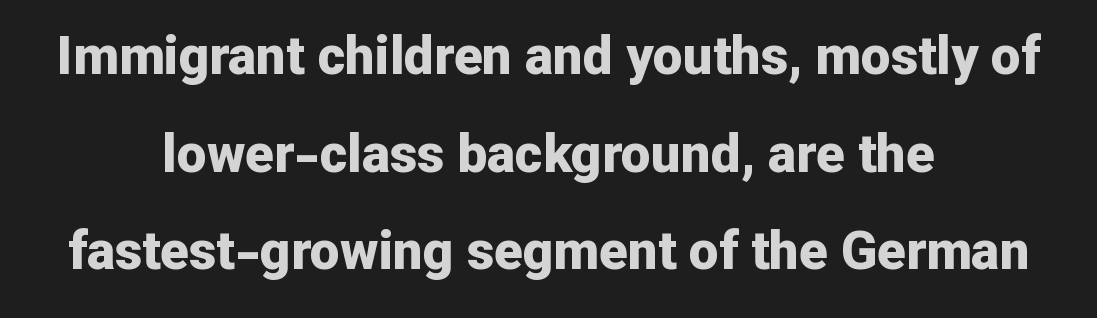
The image shows 53 px bold sans-serif type, upright; set centered, line spacing 1.84x, normal letter spacing, not underlined; low stroke contrast and a medium x-height.
